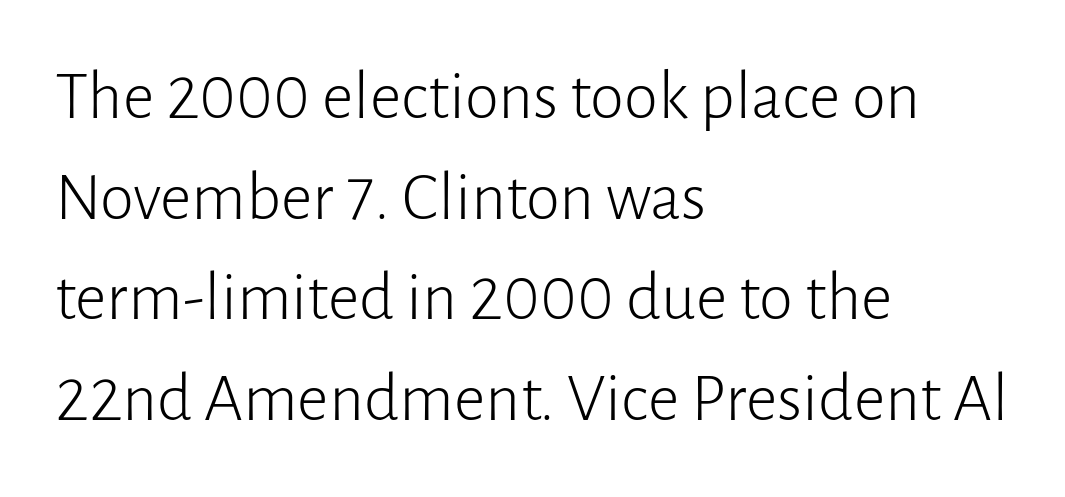
The image shows 69 px light sans-serif type, upright; set left-aligned, normal line spacing (1.46x), normal letter spacing, not underlined; low stroke contrast and a medium x-height.
